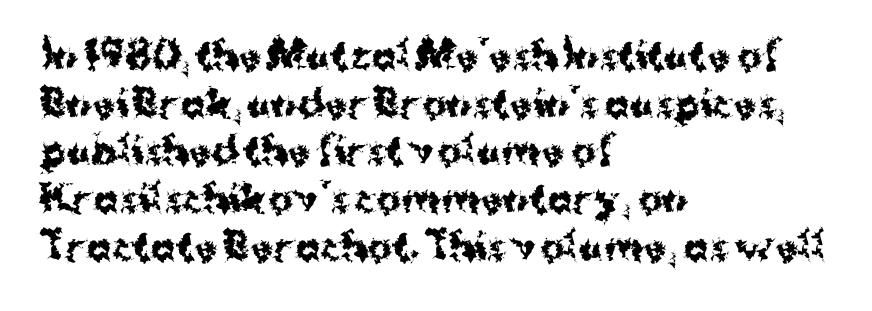
The image shows 37 px bold sans-serif type, upright; set left-aligned, normal line spacing (1.29x), normal letter spacing, not underlined; medium stroke contrast and a medium x-height.
